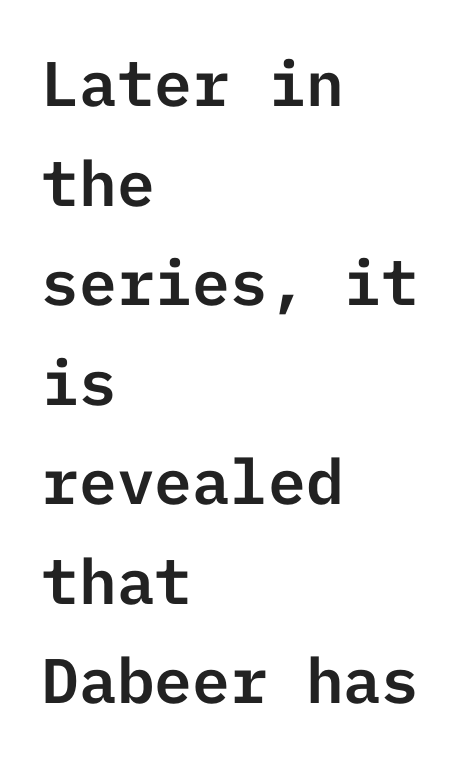
{"serif": "no", "italic": "no", "width": "normal", "stroke_contrast": "low", "x_height": "medium", "underline": "no", "align": "left", "line_spacing": "normal", "line_spacing_ratio": 1.58, "letter_spacing": "normal", "letter_spacing_em": 0.0, "glyph_px": 63}
